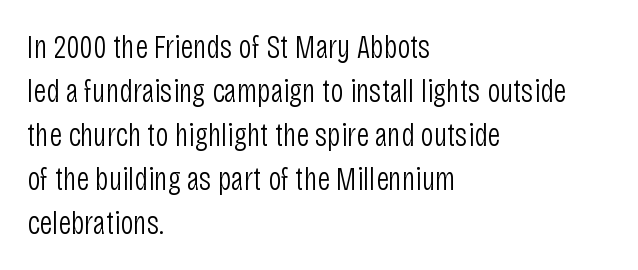
{"serif": "no", "italic": "no", "bold": "no", "weight": "light", "width": "condensed", "stroke_contrast": "low", "x_height": "large", "monospaced": "no", "underline": "no", "align": "left", "line_spacing": "normal", "line_spacing_ratio": 1.33, "letter_spacing": "normal", "letter_spacing_em": 0.0, "glyph_px": 33}
